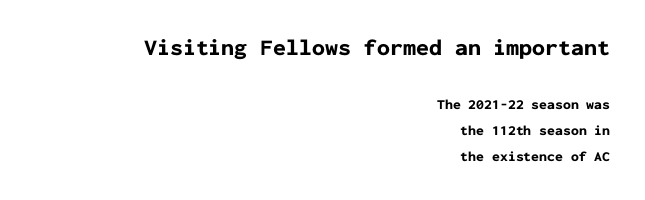
Q: Is the text bold? A: Yes.
Q: Is the text italic (slanted)? A: No, it is upright.
Q: Is the text underlined? A: No.
Q: How is the paragraph aligned? A: Right-aligned.
Q: Is the spacing between letters normal or unusually wide? A: Normal.
Q: Which block of text is set in a larger size, the first (top) or the second (bottom)? A: The first (top) one.
